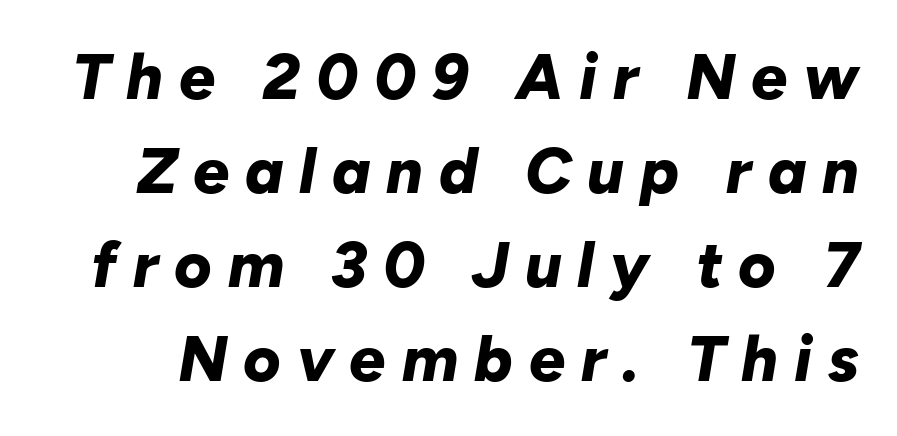
{"italic": "yes", "lean": "right", "slant_degrees": 10, "bold": "yes", "weight": "bold", "width": "normal", "stroke_contrast": "low", "x_height": "medium", "monospaced": "no", "underline": "no", "line_spacing": "normal", "line_spacing_ratio": 1.47, "letter_spacing": "wide", "letter_spacing_em": 0.25, "glyph_px": 64}
